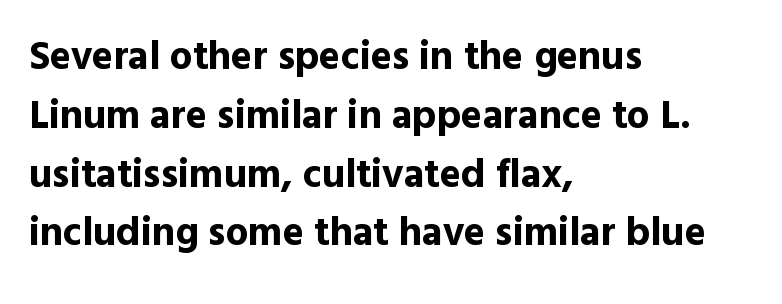
The image shows 40 px bold sans-serif type, upright; set left-aligned, normal line spacing (1.47x), normal letter spacing, not underlined; a medium x-height.
